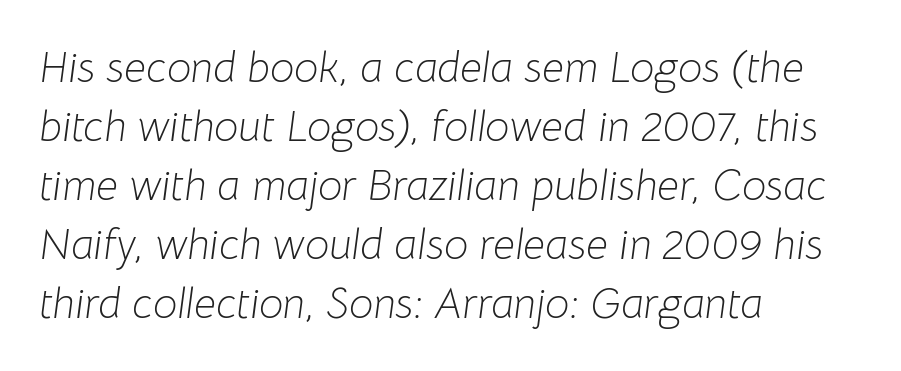
The specimen reads as italic at a glance. Notice how descenders clear the ascenders below comfortably — that's standard leading. The strip under each line holds only bare page. How are the letters spaced? Ordinarily, with no added tracking. Note the varied advance widths — an 'i' is clearly narrower than an 'm'. Casual observation: everything's shoved over to the left.
